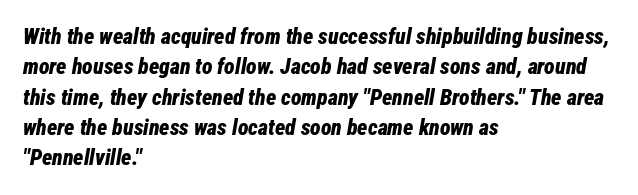
{"italic": "yes", "lean": "right", "slant_degrees": 12, "bold": "yes", "underline": "no", "align": "left", "line_spacing": "normal", "line_spacing_ratio": 1.38, "letter_spacing": "normal", "letter_spacing_em": 0.0, "glyph_px": 22}
